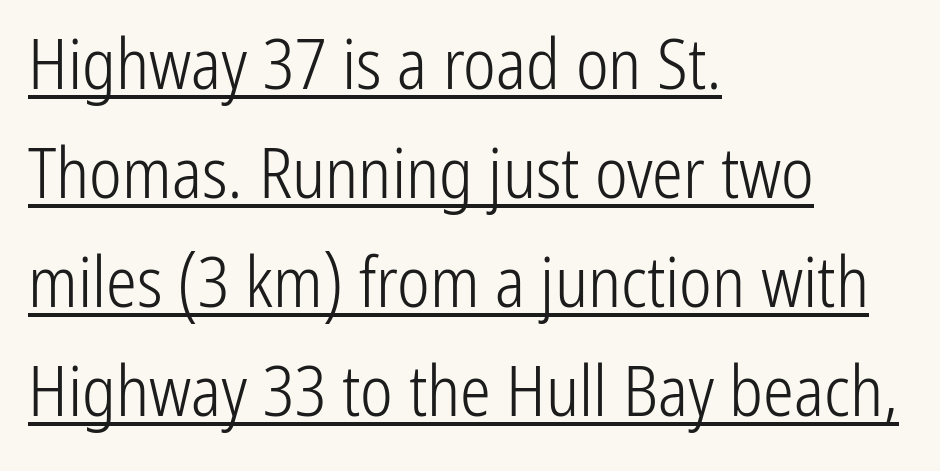
{"serif": "no", "italic": "no", "bold": "no", "weight": "light", "width": "condensed", "stroke_contrast": "low", "x_height": "medium", "monospaced": "no", "underline": "yes", "align": "left", "line_spacing": "normal", "line_spacing_ratio": 1.58, "letter_spacing": "normal", "letter_spacing_em": 0.0, "glyph_px": 69}
